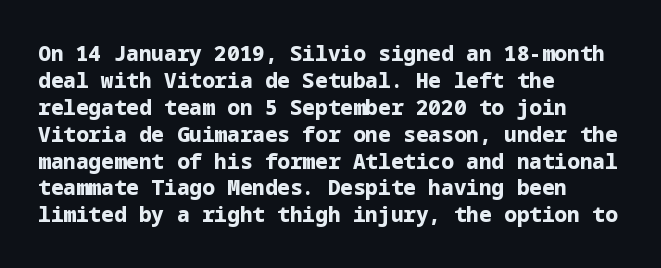
The image shows 21 px bold type, upright; set left-aligned, normal line spacing (1.28x), normal letter spacing, not underlined.
